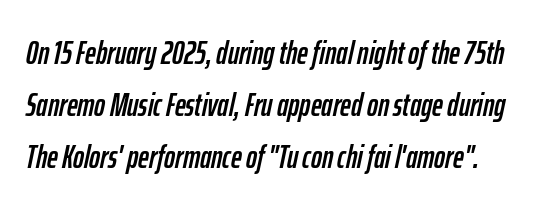
Where is the straight margin? On the left. No extra tracking has been applied to these lines. Slant detected: the letters are inclined. The letters advance in unequal steps, a hallmark of proportional type. Rows of type keep a routine distance in the vertical direction.
